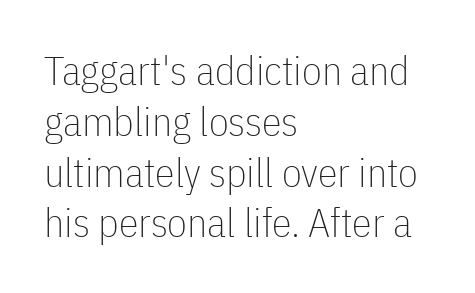
Line spacing here is normal. The passage shown is not bold in any degree. The rendering uses natural spacing where letterforms have individual widths. These lines stack with their left ends in a neat column. Spacing between characters is what you'd get straight out of the box.
